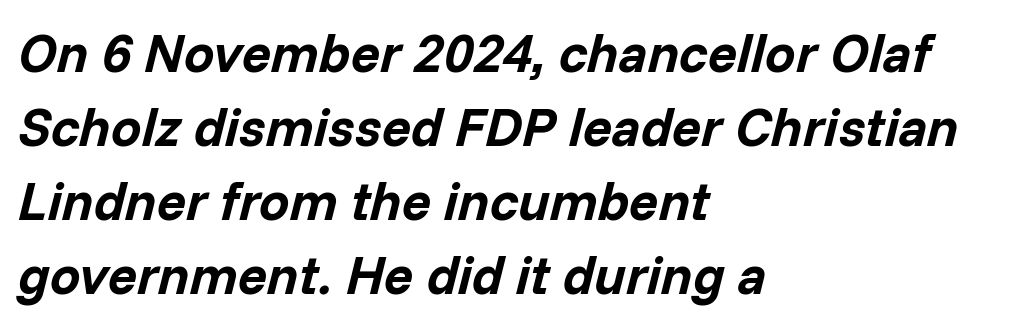
Spacing verdict: proportional, widths tailored to each character. The passage shown has conventional tracking throughout. Notice how thick the strokes are: this is what a full bold looks like. Regular leading. The axis of the letterforms is tilted away from vertical. Leftover space on each line is placed entirely after the last word.
